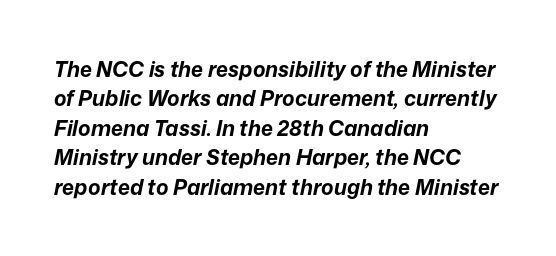
The image shows 21 px bold type, italic (leaning right); set left-aligned, normal line spacing (1.4x), normal letter spacing, not underlined.
